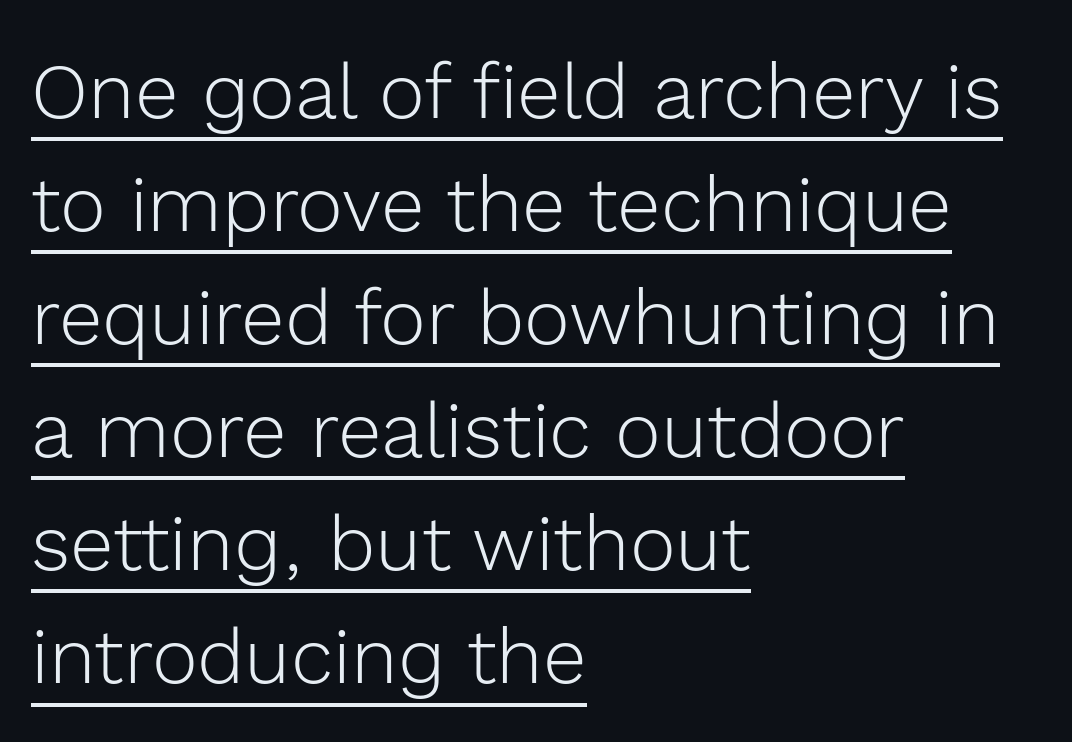
{"serif": "no", "italic": "no", "bold": "no", "weight": "light", "width": "normal", "x_height": "medium", "monospaced": "no", "underline": "yes", "align": "left", "line_spacing": "normal", "line_spacing_ratio": 1.45, "letter_spacing": "normal", "letter_spacing_em": 0.0, "glyph_px": 78}
